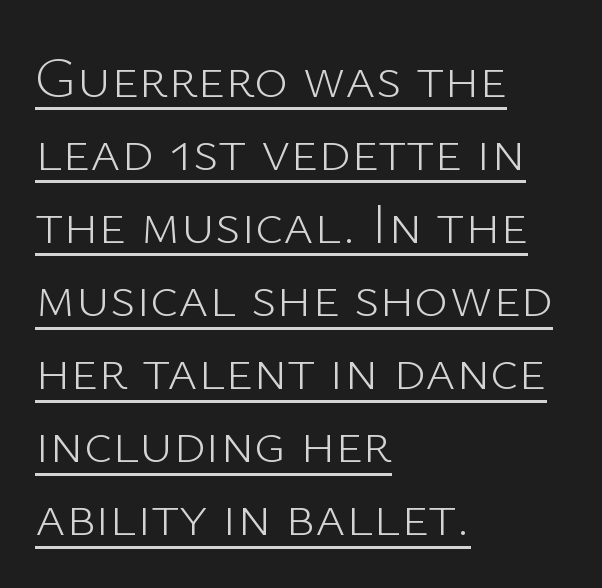
Between one letter and the next there's only the usual sliver of space. This rendering employs a face without finishing strokes, i.e., a sans-serif. These lines were composed using upright roman letters. The rows are spaced the way most documents space them.
